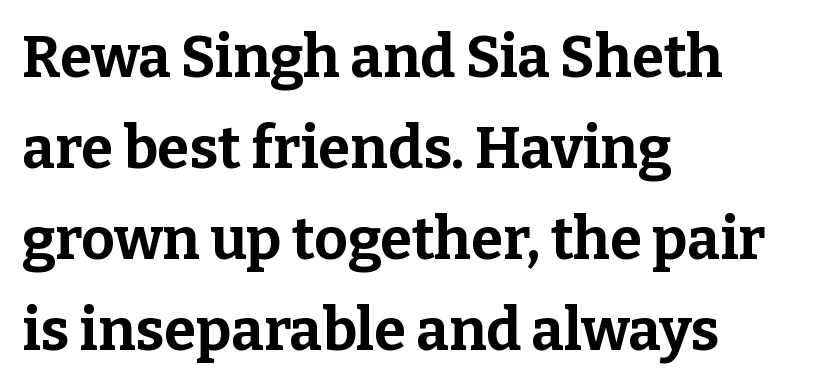
{"serif": "yes", "italic": "no", "bold": "yes", "weight": "bold", "width": "normal", "stroke_contrast": "low", "x_height": "medium", "monospaced": "no", "underline": "no", "align": "left", "line_spacing": "normal", "line_spacing_ratio": 1.57, "letter_spacing": "normal", "letter_spacing_em": 0.0, "glyph_px": 58}
